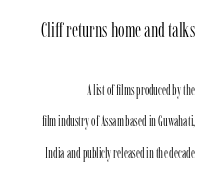
Q: Is the text bold? A: No.
Q: Is the text italic (slanted)? A: No, it is upright.
Q: Is the text underlined? A: No.
Q: How is the paragraph aligned? A: Right-aligned.
Q: Is the spacing between letters normal or unusually wide? A: Normal.
Q: Is the spacing between lines tight, normal or loose? A: Loose.
Q: Which block of text is set in a larger size, the first (top) or the second (bottom)? A: The first (top) one.
